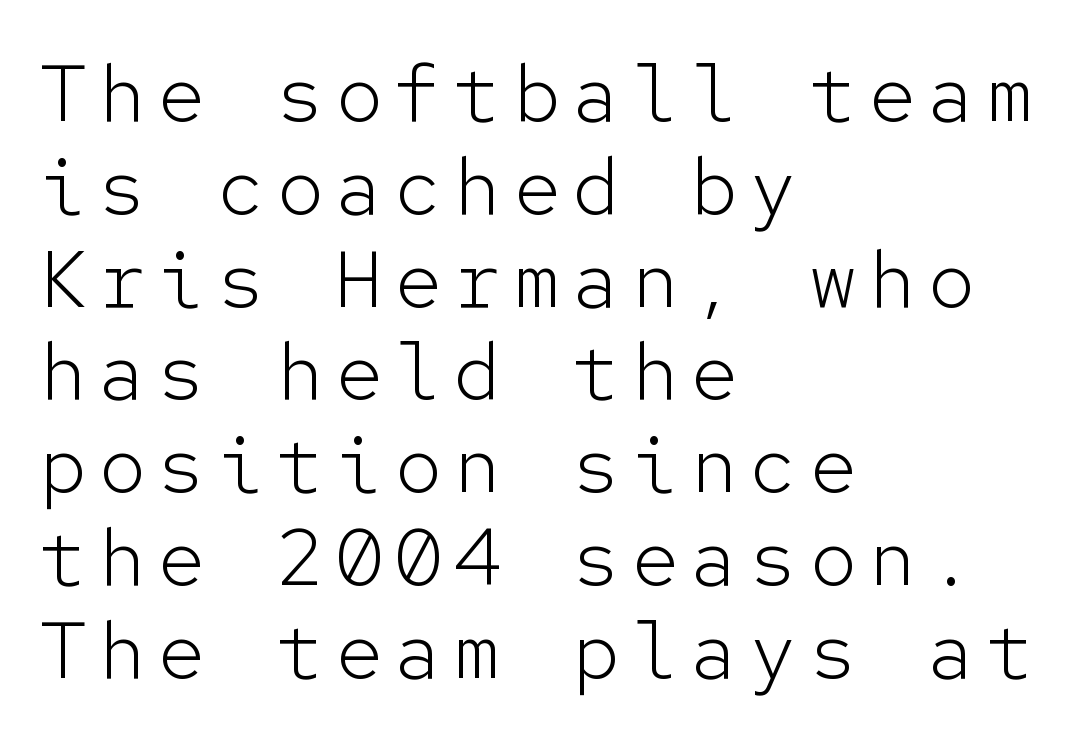
Check where the strokes stop: nothing finishes them off — pure sans. Each letter, wide or thin by design, is forced into the same width here. Line beginnings align vertically; line endings do not. Is the stroke heavy? The answer is a plain regular-or-lighter. Clear beneath every line of the passage. Style check: upright.
